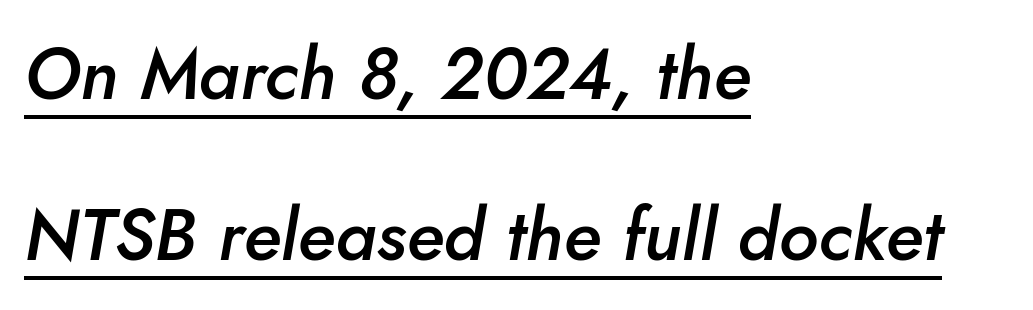
Q: Is the text bold? A: Semi-bold.
Q: Is the text italic (slanted)? A: Yes, it leans right by about 10 degrees.
Q: Is the text underlined? A: Yes.
Q: How is the paragraph aligned? A: Left-aligned.
Q: Is the spacing between letters normal or unusually wide? A: Normal.
Q: Is the spacing between lines tight, normal or loose? A: Loose.
Q: Width (condensed, normal, or wide)? A: Normal.
Q: Stroke contrast? A: Low.
Q: x-height? A: Small.
Q: Monospaced? A: No.
